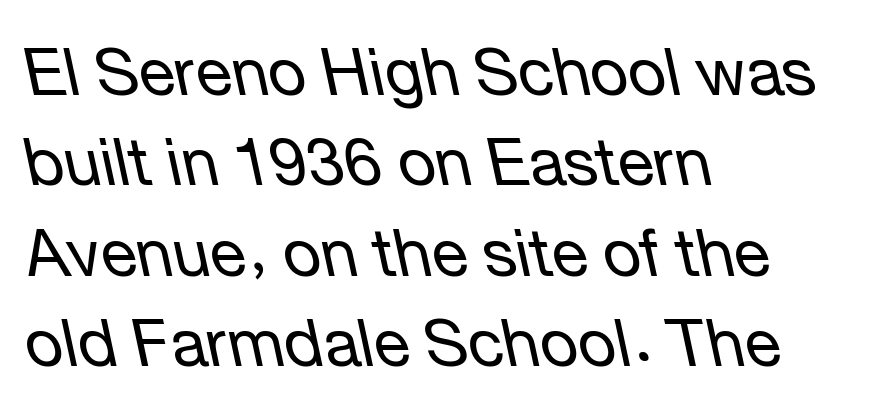
{"italic": "yes", "lean": "left", "slant_degrees": 12, "bold": "no", "weight": "regular", "width": "normal", "stroke_contrast": "low", "x_height": "medium", "monospaced": "no", "underline": "no", "align": "left", "line_spacing": "normal", "line_spacing_ratio": 1.37, "letter_spacing": "normal", "letter_spacing_em": 0.0, "glyph_px": 66}
